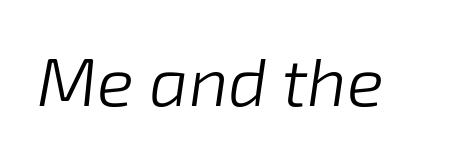
Q: Is the text bold? A: No.
Q: Is the text italic (slanted)? A: Yes, it leans right by about 8 degrees.
Q: Is the text underlined? A: No.
Q: Is the spacing between letters normal or unusually wide? A: Normal.
Q: Width (condensed, normal, or wide)? A: Normal.
Q: Stroke contrast? A: Low.
Q: x-height? A: Medium.
Q: Monospaced? A: No.
